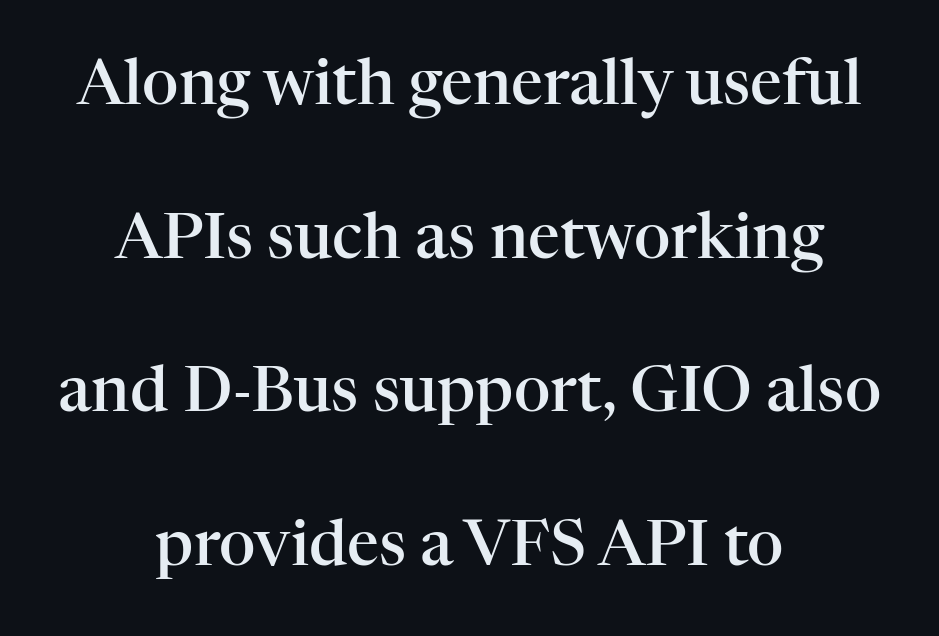
The image shows 63 px semibold serif type, upright; set centered, loose line spacing (2.44x), normal letter spacing, not underlined; high stroke contrast and a medium x-height.
